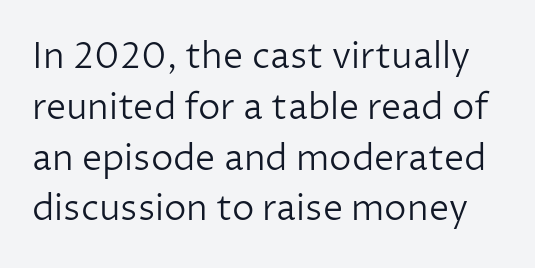
Q: Is the text bold? A: No.
Q: Is the text italic (slanted)? A: No, it is upright.
Q: Is the typeface a serif or a sans-serif typeface? A: Sans-serif.
Q: Is the text underlined? A: No.
Q: Is the spacing between letters normal or unusually wide? A: Normal.
Q: Is the spacing between lines tight, normal or loose? A: Normal.
Q: Width (condensed, normal, or wide)? A: Normal.
Q: Stroke contrast? A: Low.
Q: x-height? A: Medium.
Q: Monospaced? A: No.
